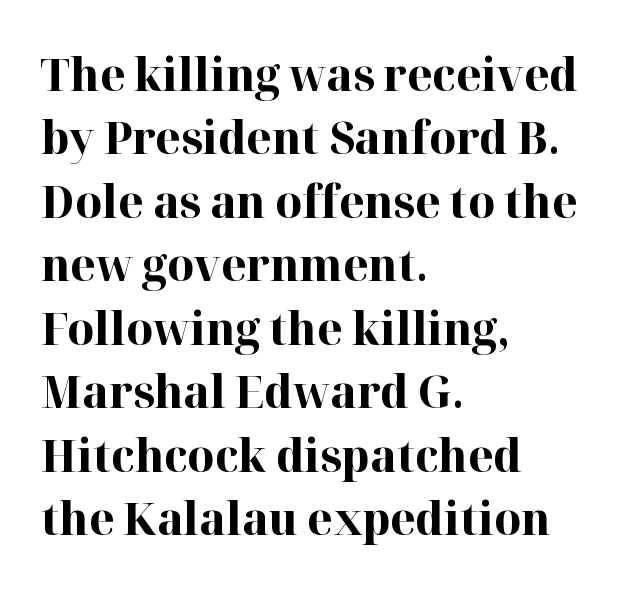
Weight: bold. This sample uses plain, unmodified letter spacing. You can tell it's not italic because the verticals are truly vertical. The type family on display is of the serif kind. Every row of glyphs begins at an identical x-position on the left. Nobody drew a line under any word here.
